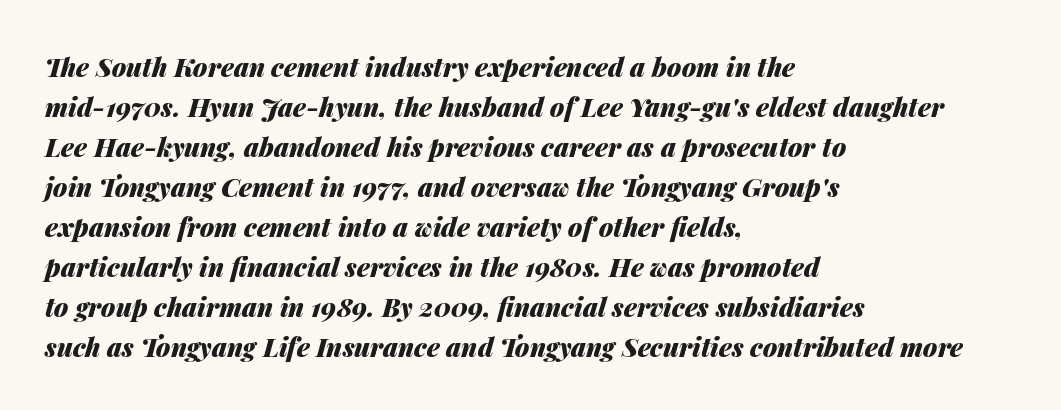
Quick note: underline off. Quick note: interline space is typical. The tracking reads as untouched default to a designer's eye. The letters are bold, with thick, heavy strokes. The lines are quadded left.
